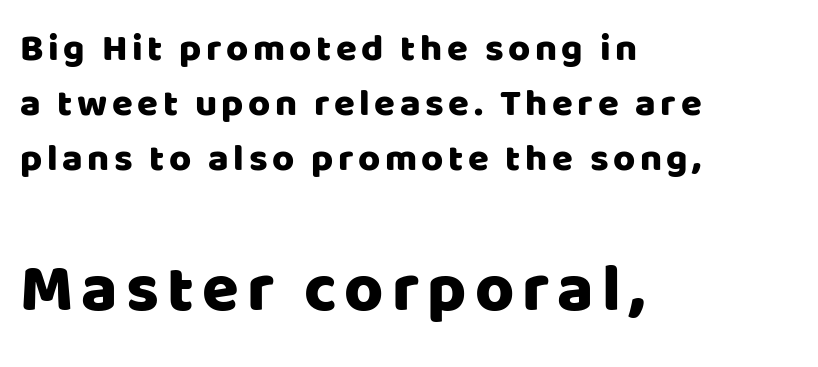
Q: Is the text italic (slanted)? A: No, it is upright.
Q: Is the typeface a serif or a sans-serif typeface? A: Sans-serif.
Q: Is the text underlined? A: No.
Q: How is the paragraph aligned? A: Left-aligned.
Q: Is the spacing between lines tight, normal or loose? A: Normal.
Q: Which block of text is set in a larger size, the first (top) or the second (bottom)? A: The second (bottom) one.
Q: Width (condensed, normal, or wide)? A: Normal.
Q: Stroke contrast? A: Low.
Q: x-height? A: Large.
Q: Monospaced? A: No.
